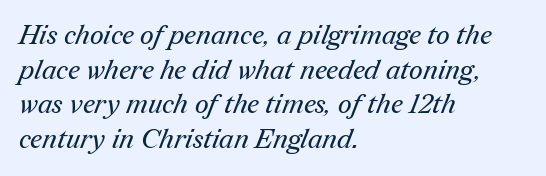
Short and long lines alike share a common starting point at left. Successive baselines arrive at the customary interval. The font is comparable to plain body text, perhaps lighter. The gap between lines stays unmarked. The passage shown has conventional tracking throughout.
